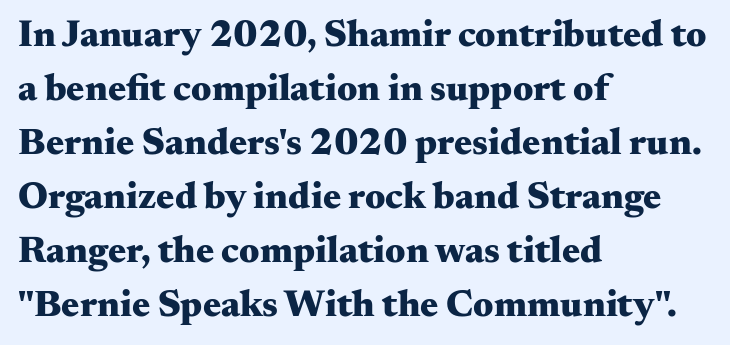
The rendering uses natural spacing where letterforms have individual widths. The setting favours the left margin, as ordinary paragraphs usually do. Rows of type keep a routine distance in the vertical direction. Compared with an ordinary text face, these strokes are far heavier — a full bold. The gap between lines stays unmarked. Upright lettering throughout.
